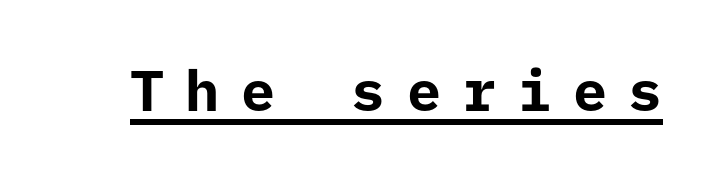
The image shows 57 px bold sans-serif type, upright; set unusually wide letter spacing (+0.37 em), underlined; low stroke contrast and a medium x-height.
